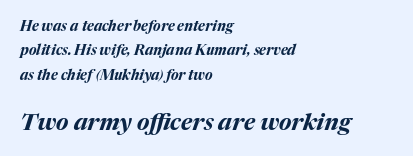
Q: Is the text bold? A: Yes.
Q: Is the text italic (slanted)? A: Yes, it leans right by about 17 degrees.
Q: Is the text underlined? A: No.
Q: How is the paragraph aligned? A: Left-aligned.
Q: Is the spacing between letters normal or unusually wide? A: Normal.
Q: Which block of text is set in a larger size, the first (top) or the second (bottom)? A: The second (bottom) one.
